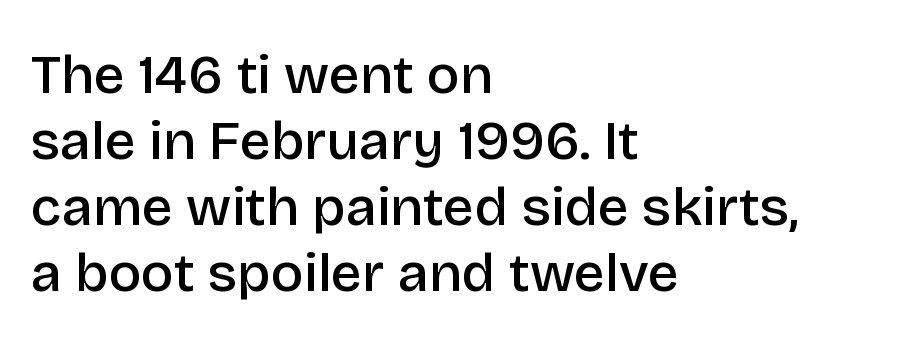
The space beneath each line is pristine and unruled. The specimen reads as upright at a glance. These lines stack with their left ends in a neat column. The passage shown is typed in a proportional face where columns would drift. Every letter is mildly thick-stroked: semibold rather than bold.
